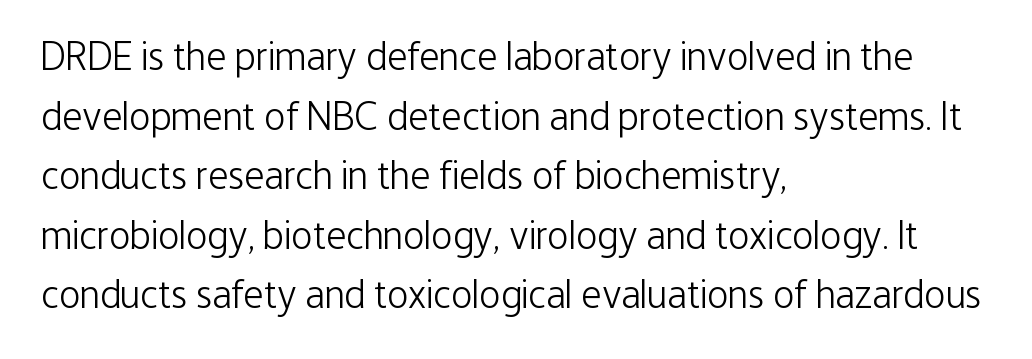
Q: Is the text bold? A: No.
Q: Is the text italic (slanted)? A: No, it is upright.
Q: Is the typeface a serif or a sans-serif typeface? A: Sans-serif.
Q: Is the text underlined? A: No.
Q: How is the paragraph aligned? A: Left-aligned.
Q: Is the spacing between letters normal or unusually wide? A: Normal.
Q: Is the spacing between lines tight, normal or loose? A: Normal.
Q: Width (condensed, normal, or wide)? A: Condensed.
Q: Stroke contrast? A: Low.
Q: x-height? A: Medium.
Q: Monospaced? A: No.
